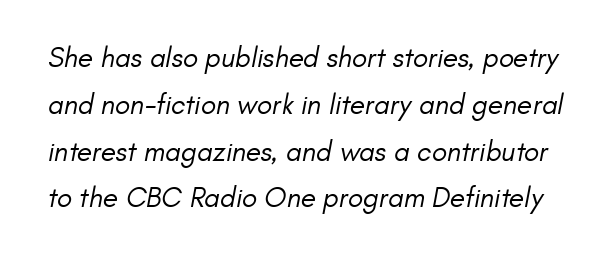
One glance says typical: line gaps are just what's usual. The words here are not underlined. Do the characters align in a grid? No, the font is proportional. Nothing sits at the stroke ends, so this counts as sans-serif.
